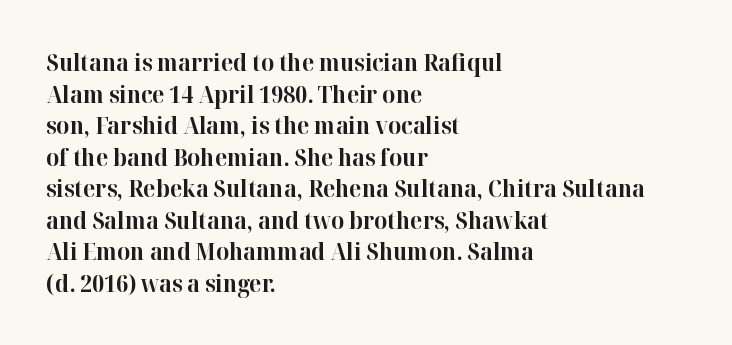
{"italic": "no", "bold": "yes", "underline": "no", "align": "left", "line_spacing": "normal", "line_spacing_ratio": 1.37, "letter_spacing": "normal", "letter_spacing_em": 0.0, "glyph_px": 23}
